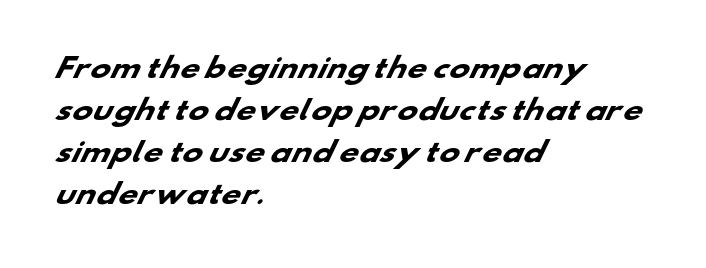
{"bold": "yes", "underline": "no", "align": "left", "line_spacing": "normal", "line_spacing_ratio": 1.56, "letter_spacing": "normal", "letter_spacing_em": 0.0, "glyph_px": 27}
